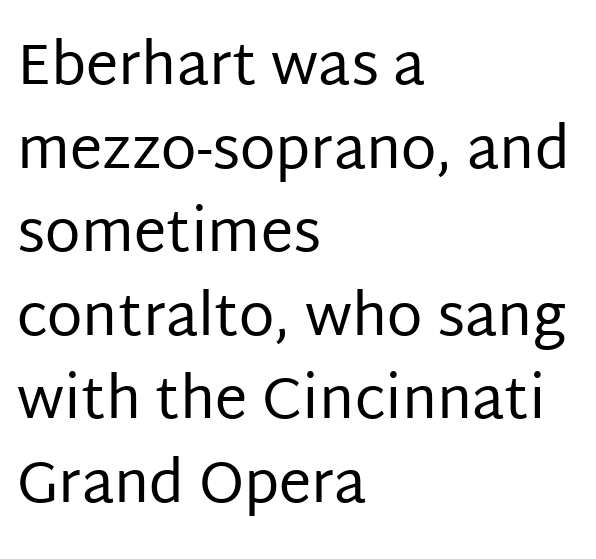
Q: Is the text bold? A: No.
Q: Is the text italic (slanted)? A: No, it is upright.
Q: Is the typeface a serif or a sans-serif typeface? A: Sans-serif.
Q: Is the text underlined? A: No.
Q: How is the paragraph aligned? A: Left-aligned.
Q: Is the spacing between letters normal or unusually wide? A: Normal.
Q: Is the spacing between lines tight, normal or loose? A: Normal.
Q: Width (condensed, normal, or wide)? A: Normal.
Q: Stroke contrast? A: Low.
Q: x-height? A: Large.
Q: Monospaced? A: No.
